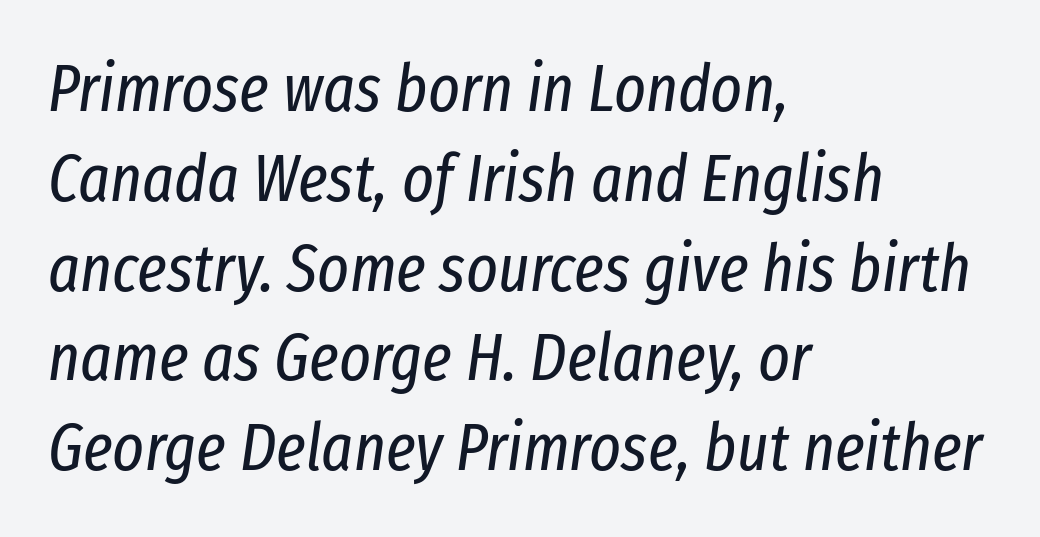
Q: Is the text bold? A: No.
Q: Is the text italic (slanted)? A: Yes, it leans right by about 8 degrees.
Q: Is the text underlined? A: No.
Q: How is the paragraph aligned? A: Left-aligned.
Q: Is the spacing between letters normal or unusually wide? A: Normal.
Q: Is the spacing between lines tight, normal or loose? A: Normal.
Q: Width (condensed, normal, or wide)? A: Condensed.
Q: Stroke contrast? A: Low.
Q: x-height? A: Medium.
Q: Monospaced? A: No.
